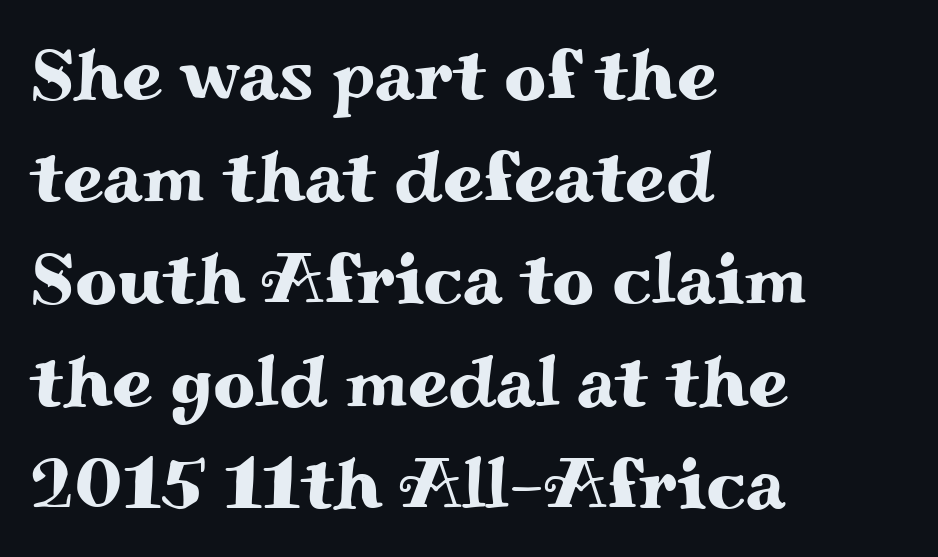
Q: Is the text italic (slanted)? A: No, it is upright.
Q: Is the typeface a serif or a sans-serif typeface? A: Serif.
Q: Is the text underlined? A: No.
Q: How is the paragraph aligned? A: Left-aligned.
Q: Is the spacing between letters normal or unusually wide? A: Normal.
Q: Is the spacing between lines tight, normal or loose? A: Normal.
Q: Width (condensed, normal, or wide)? A: Wide.
Q: Stroke contrast? A: Medium.
Q: x-height? A: Small.
Q: Monospaced? A: No.
